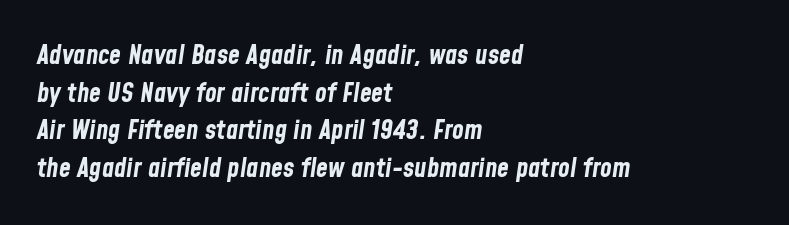
Q: Is the text bold? A: Yes.
Q: Is the text italic (slanted)? A: Yes, it leans right by about 8 degrees.
Q: Is the text underlined? A: No.
Q: How is the paragraph aligned? A: Left-aligned.
Q: Is the spacing between letters normal or unusually wide? A: Normal.
Q: Is the spacing between lines tight, normal or loose? A: Normal.
